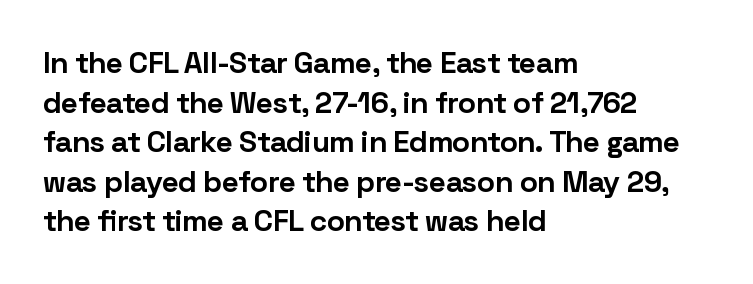
{"serif": "no", "italic": "no", "bold": "yes", "weight": "bold", "width": "normal", "stroke_contrast": "low", "x_height": "medium", "monospaced": "no", "underline": "no", "align": "left", "line_spacing": "normal", "line_spacing_ratio": 1.32, "letter_spacing": "normal", "letter_spacing_em": 0.0, "glyph_px": 30}
